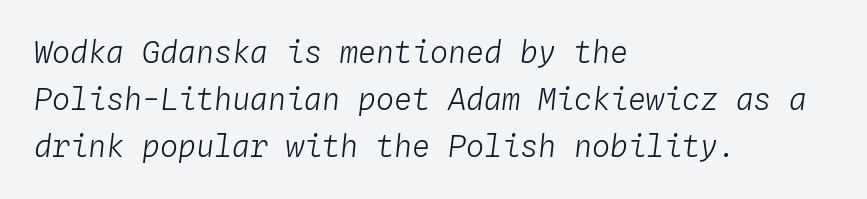
{"italic": "yes", "lean": "right", "slant_degrees": 4, "bold": "no", "weight": "light", "width": "normal", "stroke_contrast": "low", "x_height": "medium", "monospaced": "yes", "underline": "no", "align": "left", "line_spacing": "normal", "line_spacing_ratio": 1.56, "letter_spacing": "normal", "letter_spacing_em": 0.0, "glyph_px": 30}
